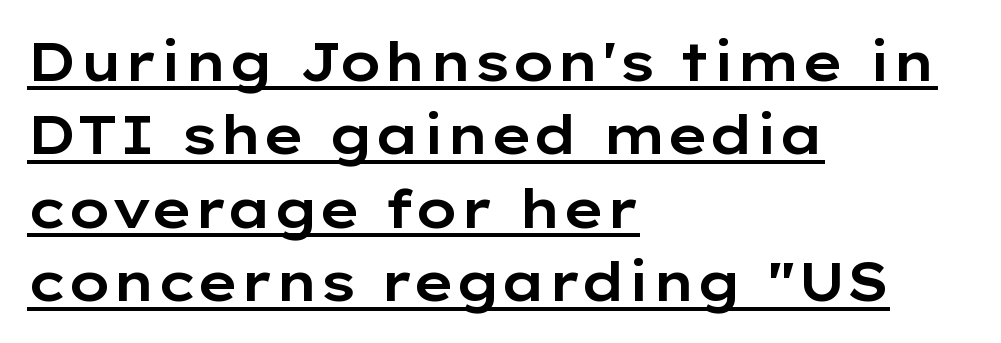
Q: Is the text italic (slanted)? A: No, it is upright.
Q: Is the typeface a serif or a sans-serif typeface? A: Sans-serif.
Q: Is the text underlined? A: Yes.
Q: How is the paragraph aligned? A: Left-aligned.
Q: Is the spacing between letters normal or unusually wide? A: Normal.
Q: Is the spacing between lines tight, normal or loose? A: Normal.
Q: Width (condensed, normal, or wide)? A: Wide.
Q: Stroke contrast? A: Low.
Q: x-height? A: Medium.
Q: Monospaced? A: No.
